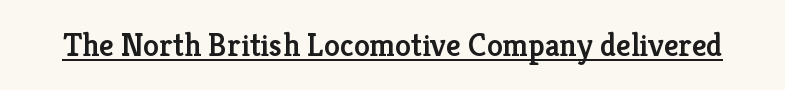
{"serif": "yes", "italic": "no", "bold": "semi", "weight": "semibold", "width": "normal", "stroke_contrast": "low", "x_height": "medium", "monospaced": "no", "underline": "yes", "letter_spacing": "normal", "letter_spacing_em": 0.0, "glyph_px": 32}
